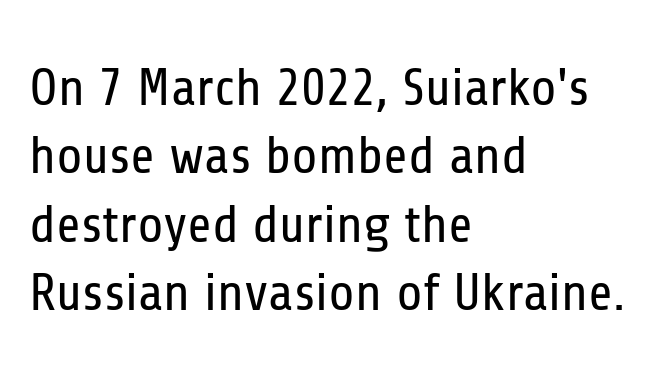
Line beginnings align vertically; line endings do not. Letterform terminals end flat and unadorned throughout the passage. The leading is moderate, giving the passage an even texture. Every character sits straight up, as roman type does. Each stroke keeps to a modest, everyday thickness or less. Each word holds together tightly as a unit, with standard inter-letter gaps.
